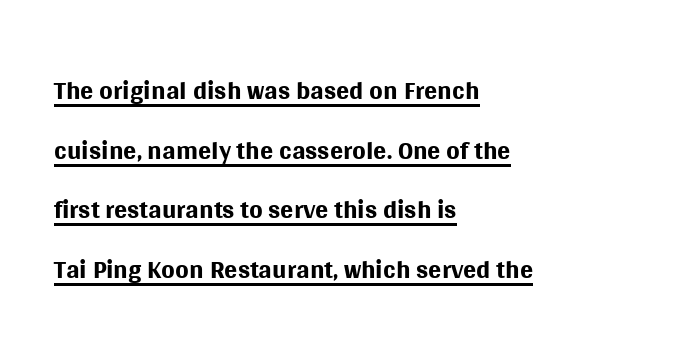
Q: Is the text bold? A: No.
Q: Is the text italic (slanted)? A: No, it is upright.
Q: Is the typeface a serif or a sans-serif typeface? A: Sans-serif.
Q: Is the text underlined? A: Yes.
Q: How is the paragraph aligned? A: Left-aligned.
Q: Is the spacing between letters normal or unusually wide? A: Normal.
Q: Is the spacing between lines tight, normal or loose? A: Normal.
Q: Width (condensed, normal, or wide)? A: Normal.
Q: Stroke contrast? A: Medium.
Q: x-height? A: Large.
Q: Monospaced? A: No.
